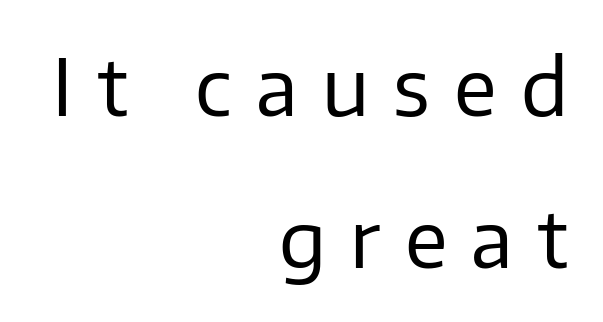
Do the characters align in a grid? No, the font is proportional. The area under the type is left untouched. Leading is clearly above the norm, producing a sparse column. The tracking reads as deliberately expanded to a designer's eye. The letters stand straight up with perfectly vertical stems. The text was rendered using a sans face with plain stroke endings.
